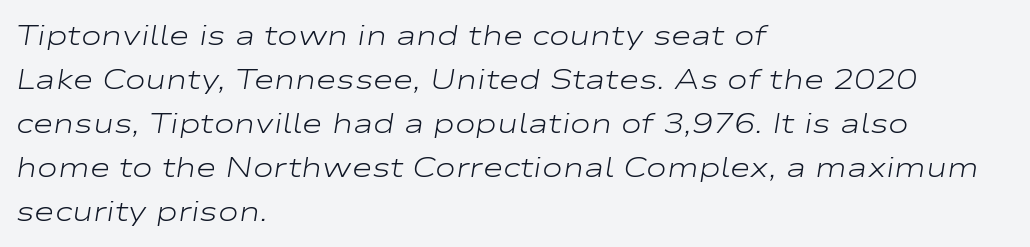
Each line starts at the same left margin while the right side varies. The passage shown leans; its letterforms are oblique. Rule under the text: the space is simply empty. Think of a printed novel: that variable character pitch is what you see here. You could call the tracking neutral — neither tight nor loose.
